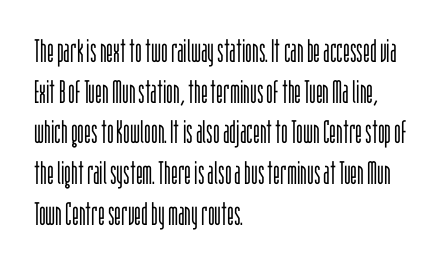
The rendering anchors every line to the left-hand side. Caption: standard tracking, unaltered. This reads as an unemphasized weight, regular at the heaviest. This sample uses an upright cut, with every glyph sitting square on the baseline. The vertical gap from one line to the next is medium. Each letter's strokes conclude bluntly, with no projecting serifs.
